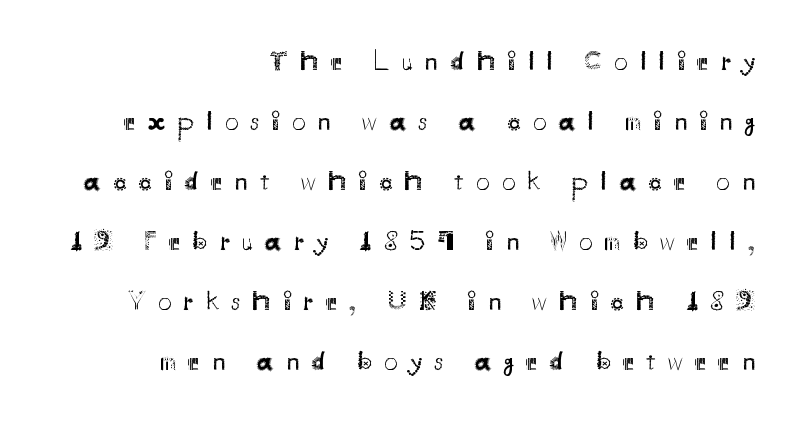
{"italic": "no", "bold": "no", "underline": "no", "align": "right", "line_spacing": "loose", "line_spacing_ratio": 2.22, "letter_spacing": "wide", "letter_spacing_em": 0.45, "glyph_px": 27}
